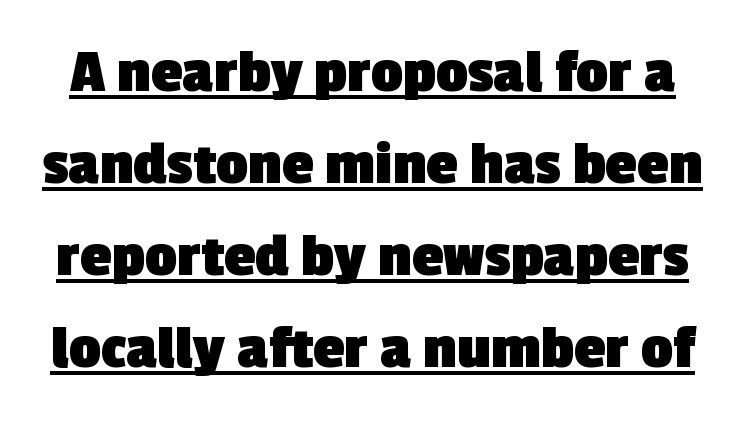
Do the characters align in a grid? No, the font is proportional. Type style note: lacks serifs. Each line of the rendering has a horizontal stroke beneath the glyphs. Rows of type keep a routine distance in the vertical direction. The line texture is even and compact thanks to regular tracking.
